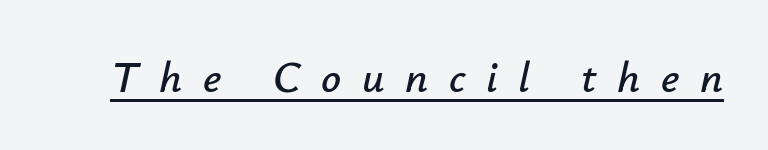
Looks like regular typesetting: each glyph gets only the width it needs. A rule runs beneath these lines of type. Inter-character spacing is expanded well beyond the font's built-in metrics. Italic? Definitely — the glyphs are oblique.
